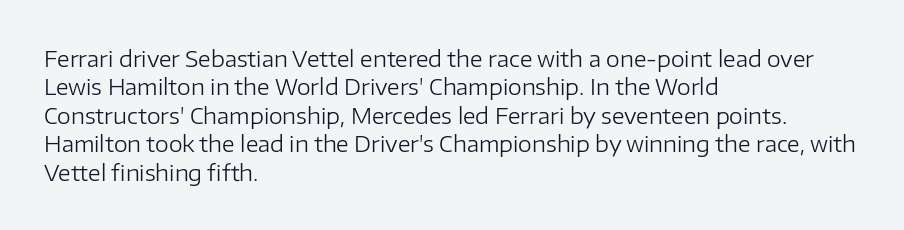
Rule under the text: the space is simply empty. Honestly, the letter spacing is just normal — you wouldn't notice it. The font's upright variant was chosen for this text. The strokes are not fattened; the text isn't bold. Layout note: lines flush left. The designer left line spacing at the default.
